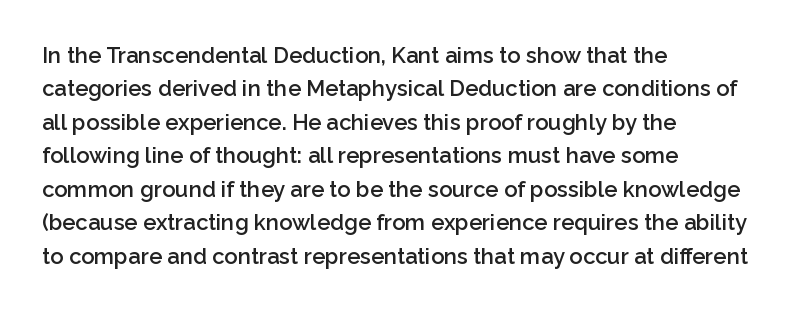
{"italic": "no", "bold": "semi", "underline": "no", "align": "left", "line_spacing": "normal", "line_spacing_ratio": 1.52, "letter_spacing": "normal", "letter_spacing_em": 0.0, "glyph_px": 22}
